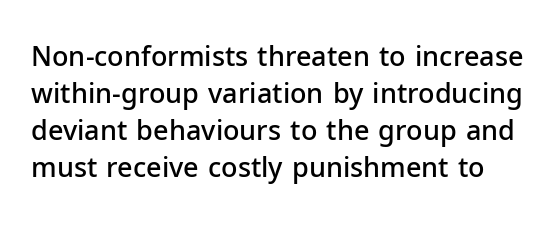
The image shows 27 px text type, upright; set normal line spacing (1.37x), normal letter spacing, not underlined.
